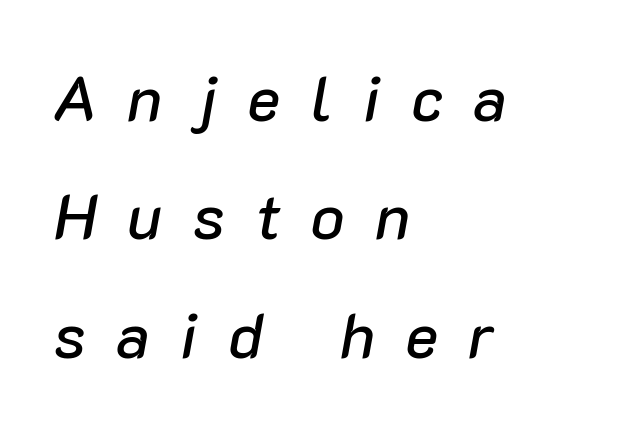
{"italic": "yes", "lean": "right", "slant_degrees": 10, "width": "normal", "stroke_contrast": "low", "x_height": "medium", "monospaced": "no", "underline": "no", "align": "left", "line_spacing_ratio": 1.88, "letter_spacing": "wide", "letter_spacing_em": 0.48, "glyph_px": 63}
